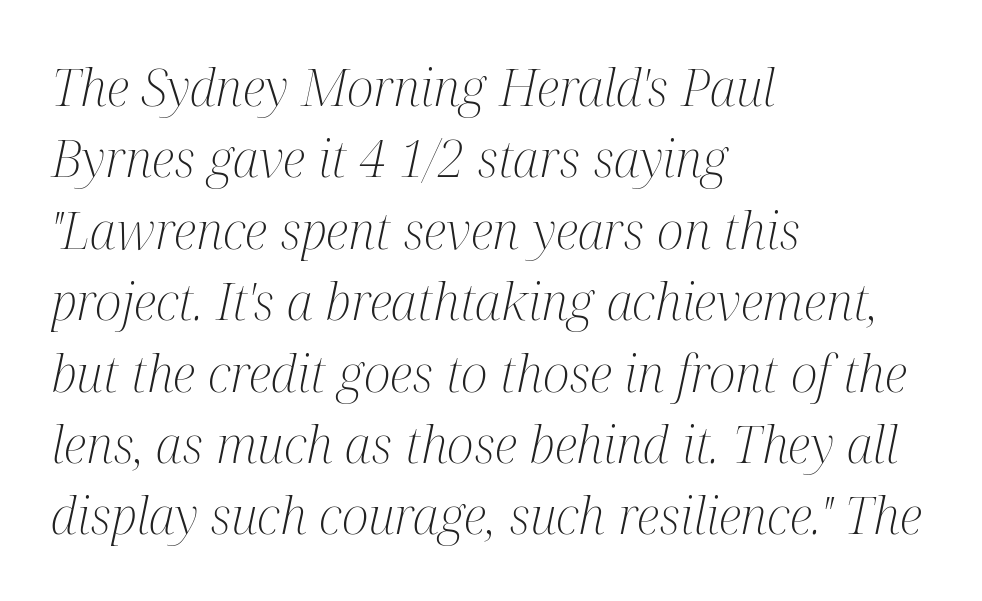
{"serif": "yes", "italic": "yes", "lean": "right", "slant_degrees": 12, "bold": "no", "weight": "light", "width": "condensed", "stroke_contrast": "medium", "x_height": "medium", "monospaced": "no", "underline": "no", "align": "left", "line_spacing": "normal", "line_spacing_ratio": 1.4, "letter_spacing": "normal", "letter_spacing_em": 0.0, "glyph_px": 51}
